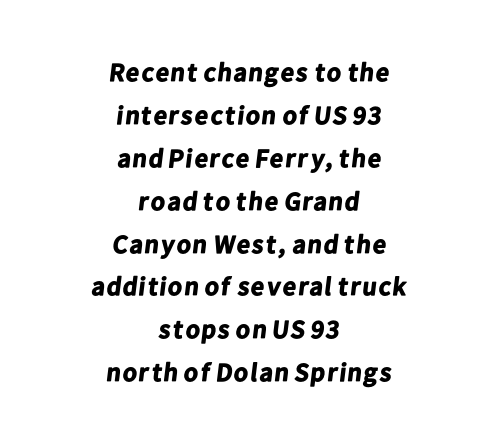
Q: Is the text bold? A: Yes.
Q: Is the text underlined? A: No.
Q: How is the paragraph aligned? A: Centered.
Q: Is the spacing between letters normal or unusually wide? A: Normal.
Q: Is the spacing between lines tight, normal or loose? A: Normal.
